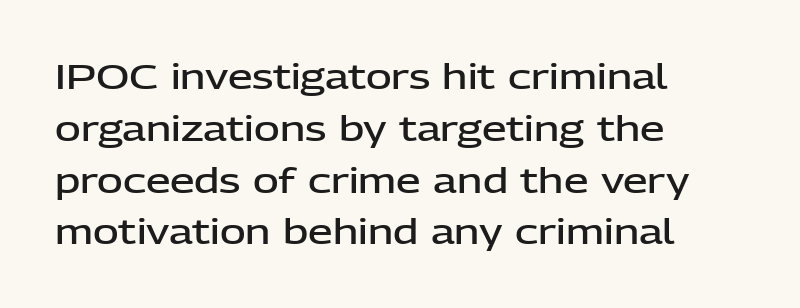
The image shows 35 px semibold sans-serif type, upright; set left-aligned, normal line spacing (1.48x), normal letter spacing, not underlined; low stroke contrast and a medium x-height.
